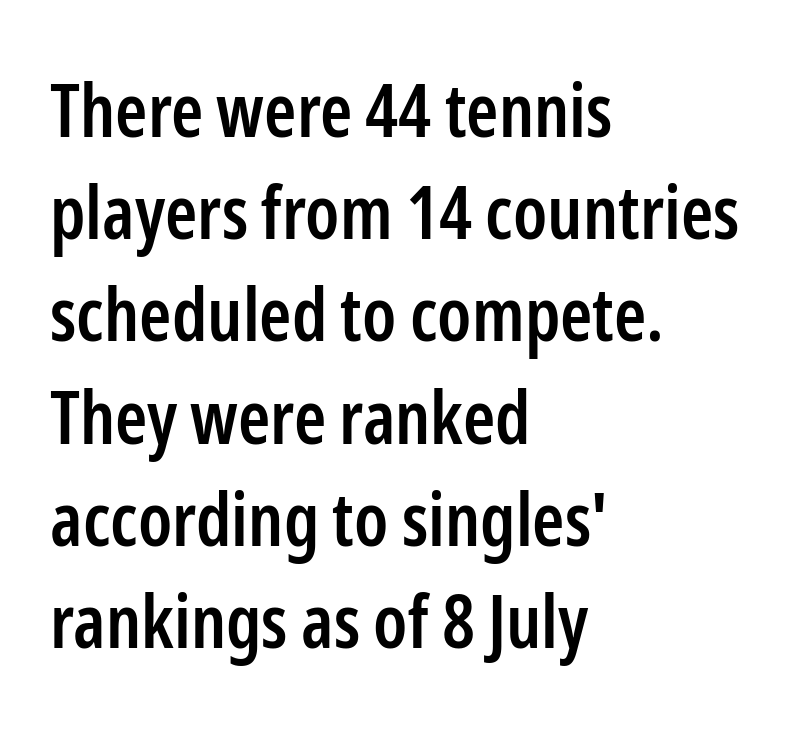
Q: Is the text bold? A: Semi-bold.
Q: Is the text italic (slanted)? A: No, it is upright.
Q: Is the typeface a serif or a sans-serif typeface? A: Sans-serif.
Q: Is the text underlined? A: No.
Q: How is the paragraph aligned? A: Left-aligned.
Q: Is the spacing between letters normal or unusually wide? A: Normal.
Q: Is the spacing between lines tight, normal or loose? A: Normal.
Q: Width (condensed, normal, or wide)? A: Condensed.
Q: Stroke contrast? A: Low.
Q: x-height? A: Medium.
Q: Monospaced? A: No.
